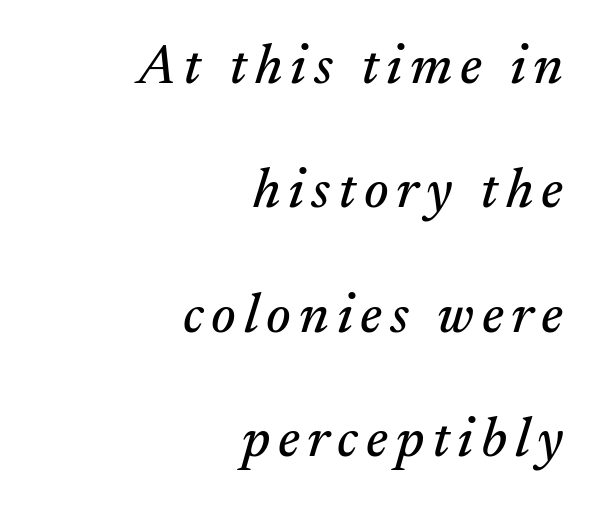
{"serif": "yes", "italic": "yes", "lean": "right", "slant_degrees": 17, "width": "normal", "stroke_contrast": "medium", "x_height": "small", "monospaced": "no", "underline": "no", "align": "right", "line_spacing": "loose", "line_spacing_ratio": 2.22, "glyph_px": 56}
